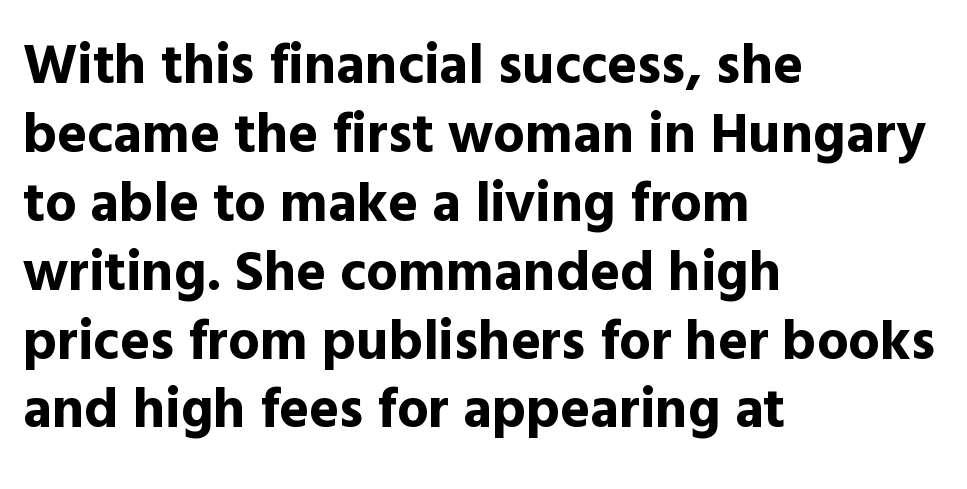
The image shows 56 px bold sans-serif type, upright; set left-aligned, line spacing 1.23x, normal letter spacing, not underlined; a medium x-height.
